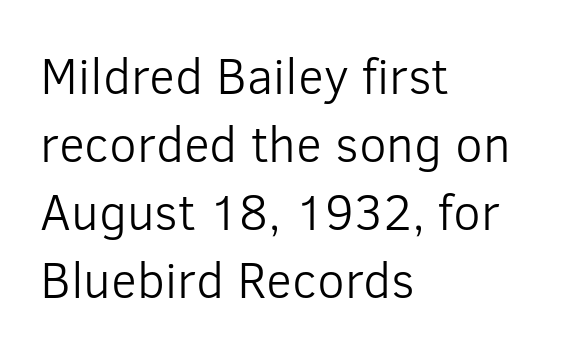
Successive baselines arrive at the customary interval. Proportional: the letters do not fall into vertical columns. The paragraph shown leans on its left margin. Ordinary non-slanted type is in use. Stems and bowls with no extra thickness — not bold. Honestly, there is no underline to notice here at all.
